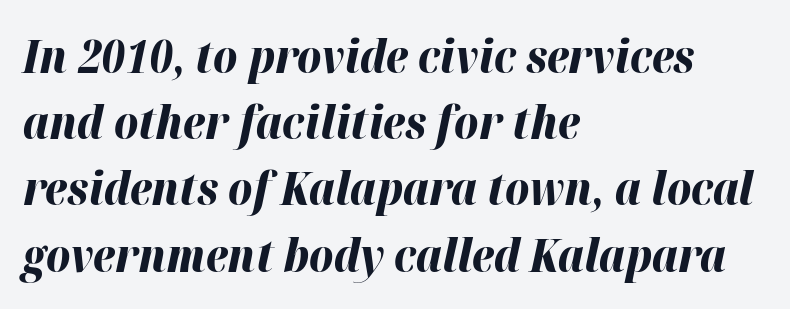
Q: Is the text bold? A: Yes.
Q: Is the text italic (slanted)? A: Yes, it leans right by about 12 degrees.
Q: Is the text underlined? A: No.
Q: How is the paragraph aligned? A: Left-aligned.
Q: Is the spacing between letters normal or unusually wide? A: Normal.
Q: Is the spacing between lines tight, normal or loose? A: Normal.
Q: Width (condensed, normal, or wide)? A: Normal.
Q: Stroke contrast? A: High.
Q: x-height? A: Medium.
Q: Monospaced? A: No.
